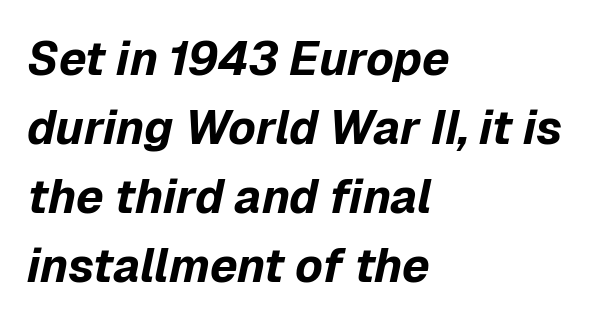
Evenly set lines give the paragraph a standard silhouette. The lines are quadded left. When letters slant like this, we call the style italic. Observe the ordinary spacing: letters are neighbours, not strangers.
